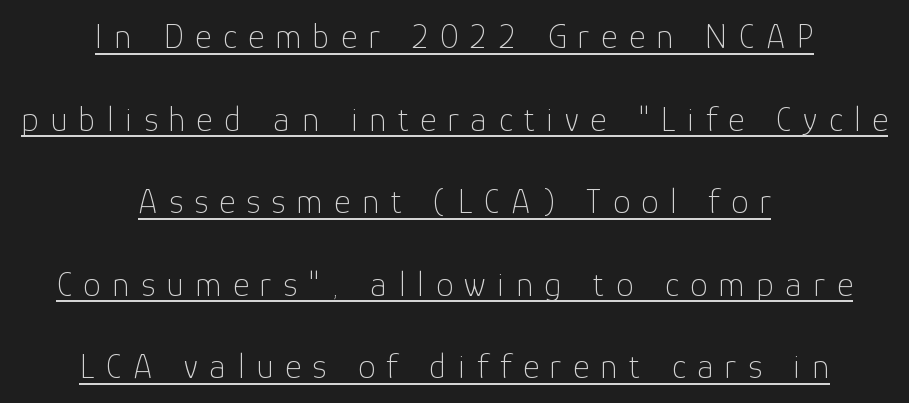
{"serif": "no", "italic": "no", "bold": "no", "weight": "thin", "width": "normal", "stroke_contrast": "low", "x_height": "medium", "monospaced": "no", "underline": "yes", "align": "center", "line_spacing": "loose", "line_spacing_ratio": 2.36, "letter_spacing": "wide", "letter_spacing_em": 0.33, "glyph_px": 35}
